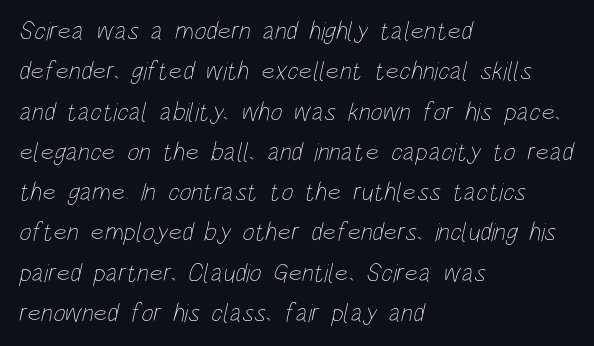
The image shows 26 px text type; set left-aligned, normal line spacing (1.55x), normal letter spacing, not underlined.
